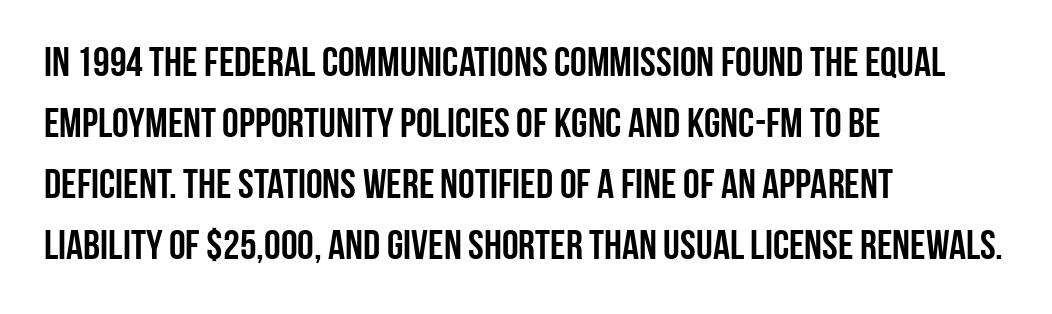
Q: Is the text italic (slanted)? A: No, it is upright.
Q: Is the typeface a serif or a sans-serif typeface? A: Sans-serif.
Q: Is the text underlined? A: No.
Q: How is the paragraph aligned? A: Left-aligned.
Q: Is the spacing between letters normal or unusually wide? A: Normal.
Q: Is the spacing between lines tight, normal or loose? A: Normal.
Q: Width (condensed, normal, or wide)? A: Condensed.
Q: Stroke contrast? A: Low.
Q: x-height? A: Large.
Q: Monospaced? A: No.
